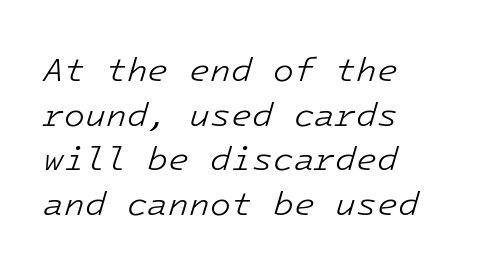
How would I describe the line gaps? Plain and ordinary. Looking at the ascenders, they clearly lean. In terms of letterspacing, this is plain default setting. The typesetting does not lean heavy: it is not bold. The lines are quadded left.
